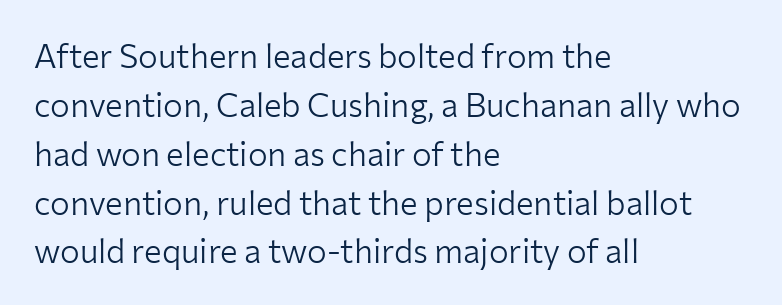
The image shows 33 px light sans-serif type, upright; set left-aligned, normal line spacing (1.48x), normal letter spacing, not underlined; low stroke contrast and a medium x-height.
